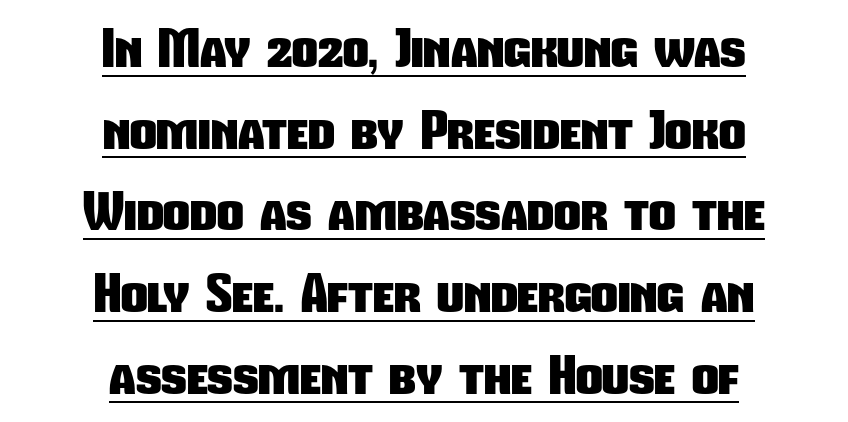
Q: Is the text bold? A: Yes.
Q: Is the typeface a serif or a sans-serif typeface? A: Sans-serif.
Q: Is the text underlined? A: Yes.
Q: How is the paragraph aligned? A: Centered.
Q: Is the spacing between letters normal or unusually wide? A: Normal.
Q: Is the spacing between lines tight, normal or loose? A: Normal.
Q: Width (condensed, normal, or wide)? A: Condensed.
Q: Stroke contrast? A: Low.
Q: x-height? A: Medium.
Q: Monospaced? A: No.
